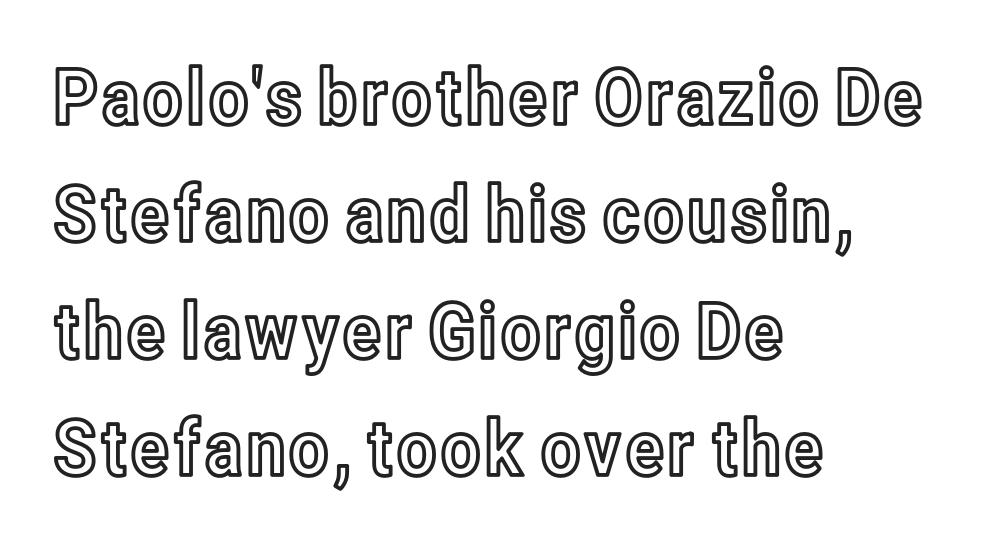
The image shows 77 px condensed type, upright; set left-aligned, normal line spacing (1.52x), normal letter spacing, not underlined; a medium x-height.
